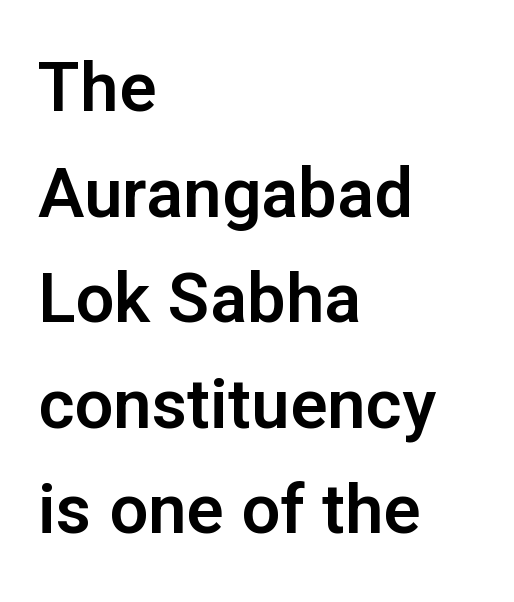
Q: Is the text italic (slanted)? A: No, it is upright.
Q: Is the typeface a serif or a sans-serif typeface? A: Sans-serif.
Q: Is the text underlined? A: No.
Q: How is the paragraph aligned? A: Left-aligned.
Q: Is the spacing between letters normal or unusually wide? A: Normal.
Q: Is the spacing between lines tight, normal or loose? A: Normal.
Q: Width (condensed, normal, or wide)? A: Normal.
Q: Stroke contrast? A: Low.
Q: x-height? A: Medium.
Q: Monospaced? A: No.
